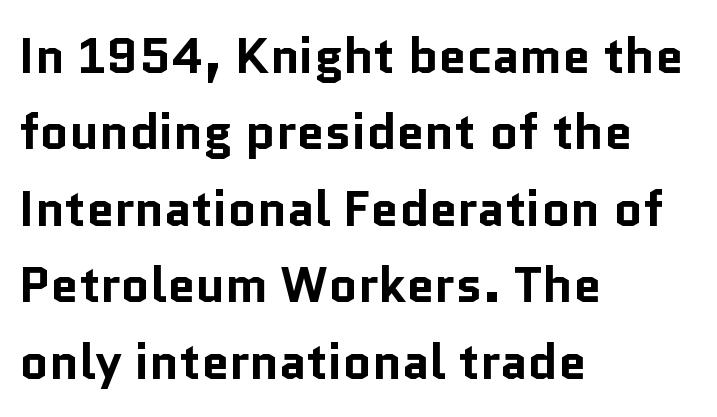
Words appear dense and cohesive because spacing is normal. Check under the words: just untouched page. Nope, no serifs anywhere on these letters. The rag falls on the right side of this text block. When letters stand straight like this, we call the style roman or upright. Heavy, bold letterforms.
